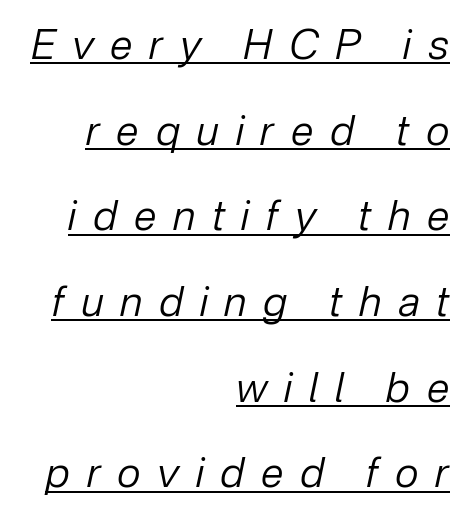
Q: Is the text bold? A: No.
Q: Is the text italic (slanted)? A: Yes, it leans right by about 12 degrees.
Q: Is the text underlined? A: Yes.
Q: How is the paragraph aligned? A: Right-aligned.
Q: Is the spacing between letters normal or unusually wide? A: Unusually wide.
Q: Is the spacing between lines tight, normal or loose? A: Loose.
Q: Width (condensed, normal, or wide)? A: Normal.
Q: Stroke contrast? A: Low.
Q: x-height? A: Medium.
Q: Monospaced? A: No.
